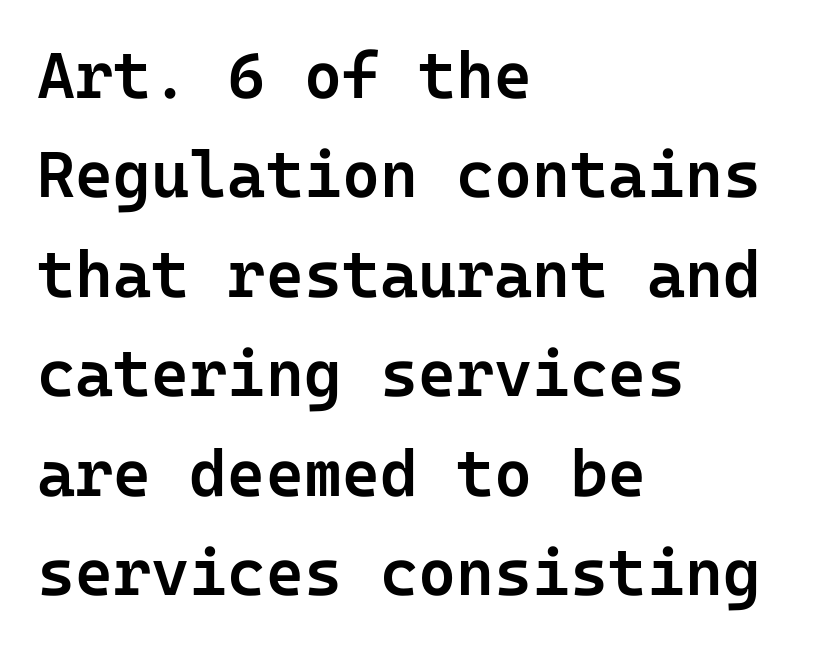
The image shows 65 px semibold sans-serif type, upright; set left-aligned, normal line spacing (1.53x), normal letter spacing, not underlined; low stroke contrast and a medium x-height.
